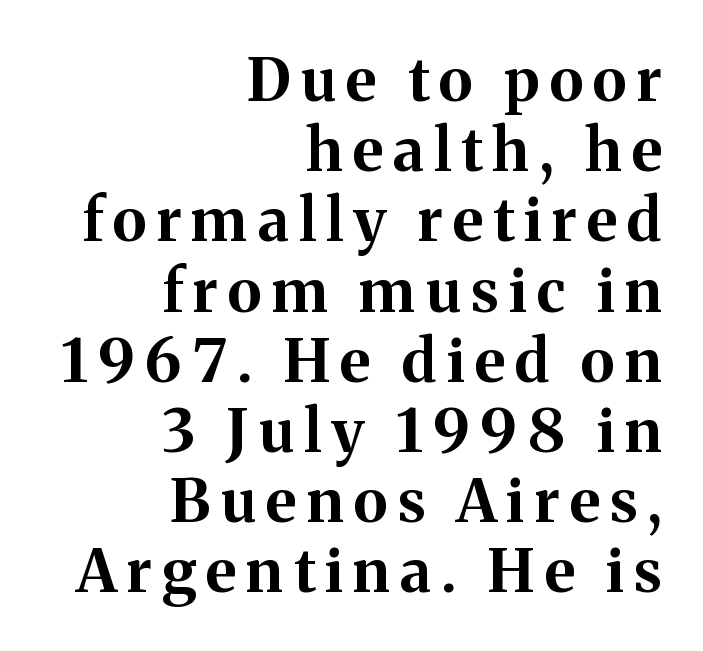
The zone under the glyphs is completely vacant. Caption: bold face, heavy strokes. Typographically, this falls in the serif category. Layout note: lines flush right. A typesetter would call this proportional, since set widths differ per character.
